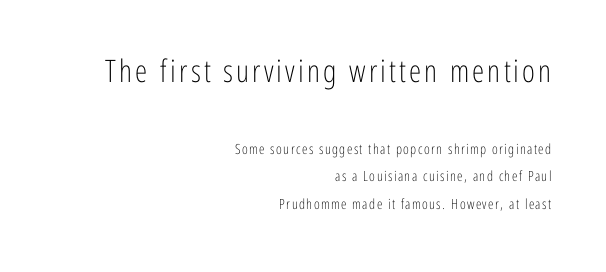
{"serif": "no", "italic": "no", "bold": "no", "weight": "light", "width": "condensed", "stroke_contrast": "low", "x_height": "medium", "monospaced": "no", "underline": "no", "align": "right", "line_spacing": "loose", "line_spacing_ratio": 1.97, "larger_block": "first", "size_ratio": 2.21, "glyph_px": 31}
